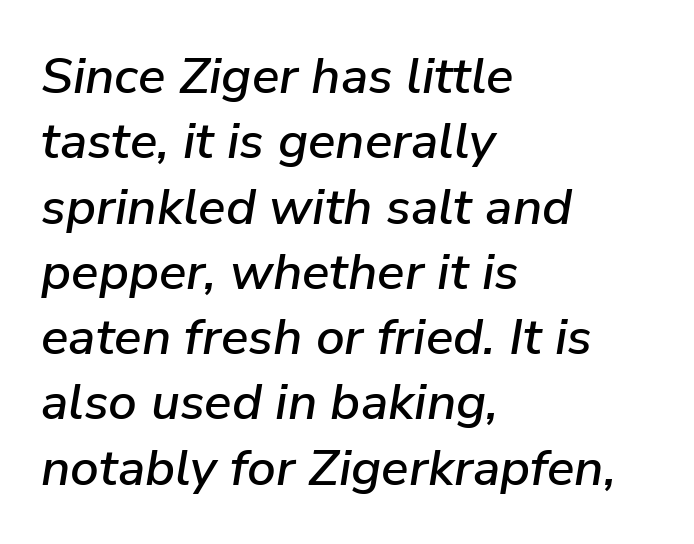
Q: Is the text italic (slanted)? A: Yes, it leans right by about 9 degrees.
Q: Is the text underlined? A: No.
Q: How is the paragraph aligned? A: Left-aligned.
Q: Is the spacing between letters normal or unusually wide? A: Normal.
Q: Is the spacing between lines tight, normal or loose? A: Normal.
Q: Width (condensed, normal, or wide)? A: Normal.
Q: Stroke contrast? A: Low.
Q: x-height? A: Medium.
Q: Monospaced? A: No.
